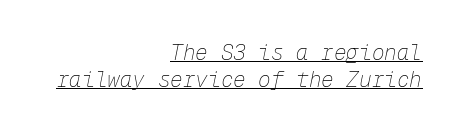
Q: Is the text bold? A: No.
Q: Is the text italic (slanted)? A: Yes, it leans right by about 12 degrees.
Q: Is the text underlined? A: Yes.
Q: How is the paragraph aligned? A: Right-aligned.
Q: Is the spacing between letters normal or unusually wide? A: Normal.
Q: Is the spacing between lines tight, normal or loose? A: Normal.
